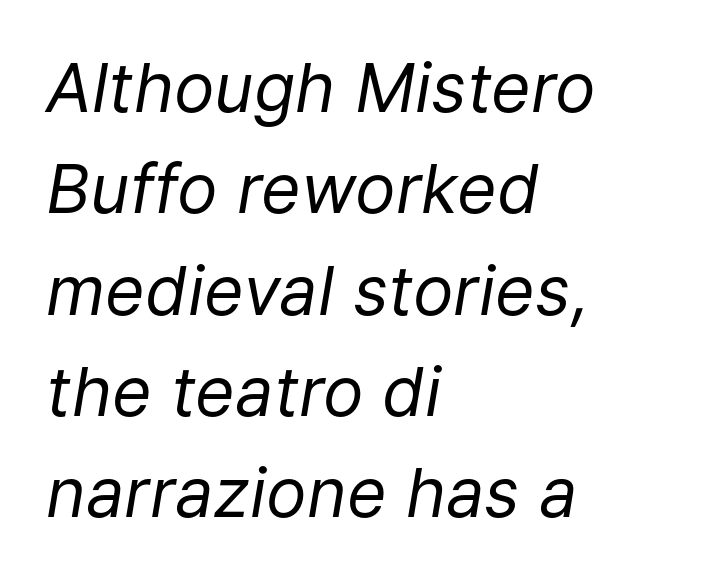
The specimen reads as italic at a glance. Teacher's note: observe the even left margin — that is flush-left alignment. Spacing verdict: proportional, widths tailored to each character. Stems and bowls with no extra thickness — not bold. The line texture is even and compact thanks to regular tracking.
